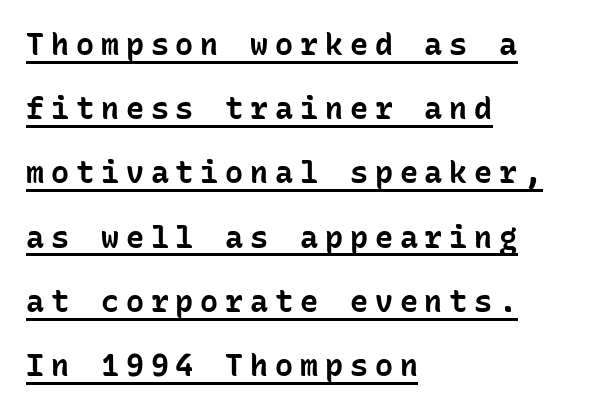
Monospaced: the letters line up in strict vertical columns. Caption: multi-line text, flush left, ragged right. The lettering is marked with a stroke running underneath it. Typesetter's note: full bold, strokes at maximum text heaviness. The font family rendered here belongs to the sans-serif group. Notice how the stems are strictly vertical — no italics here.
